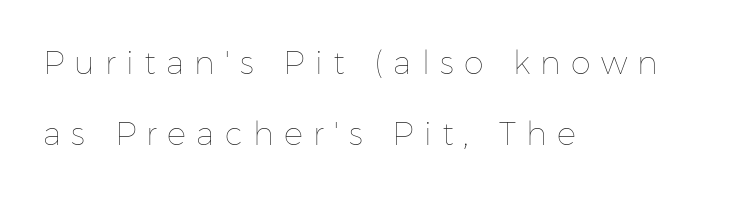
{"italic": "no", "bold": "no", "weight": "thin", "width": "normal", "stroke_contrast": "low", "x_height": "medium", "monospaced": "no", "underline": "no", "align": "left", "line_spacing": "loose", "line_spacing_ratio": 2.21, "letter_spacing": "wide", "letter_spacing_em": 0.32, "glyph_px": 32}
